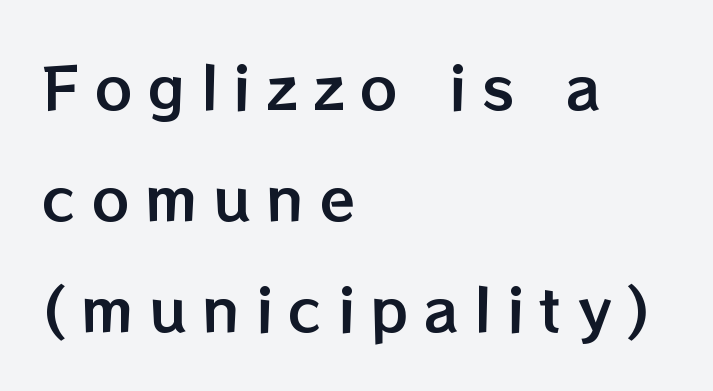
The image shows 58 px text type, upright; set left-aligned, loose line spacing (1.91x), unusually wide letter spacing (+0.27 em), not underlined; low stroke contrast and a medium x-height.
